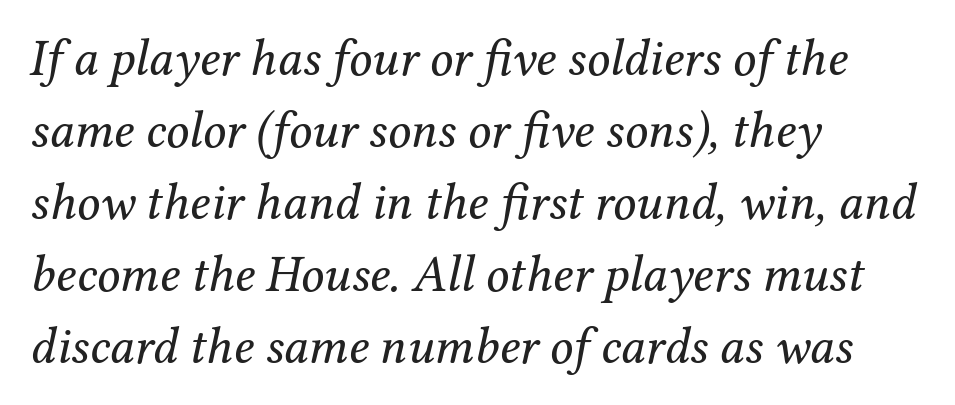
Check the space under the baseline: it is left empty. The paragraph has a hard left edge and a soft right edge. What's the leading like? Ordinary, nothing unusual. Letterform terminals end in serifs throughout the passage. The lettering tilts uniformly, giving the passage an italic look. What stands out about the letter spacing? Nothing — it is the standard amount.
